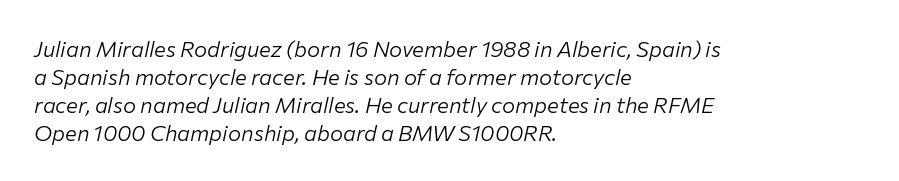
Only glyphs here, with clear space below each row. The specimen reads as italic at a glance. The passage shown stacks its lines at a standard gap. Which margin do the lines hug? The left one — the right edge is uneven. Each stroke keeps to a modest, everyday thickness or less. The face used here is rendered with its standard letterfit.
